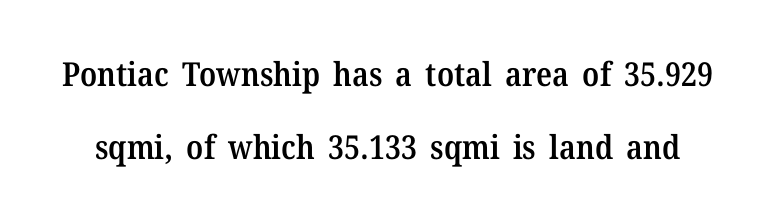
{"serif": "yes", "italic": "no", "bold": "semi", "weight": "semibold", "width": "normal", "stroke_contrast": "medium", "x_height": "medium", "monospaced": "no", "underline": "no", "line_spacing": "loose", "line_spacing_ratio": 2.2, "letter_spacing": "normal", "letter_spacing_em": 0.0, "glyph_px": 33}
